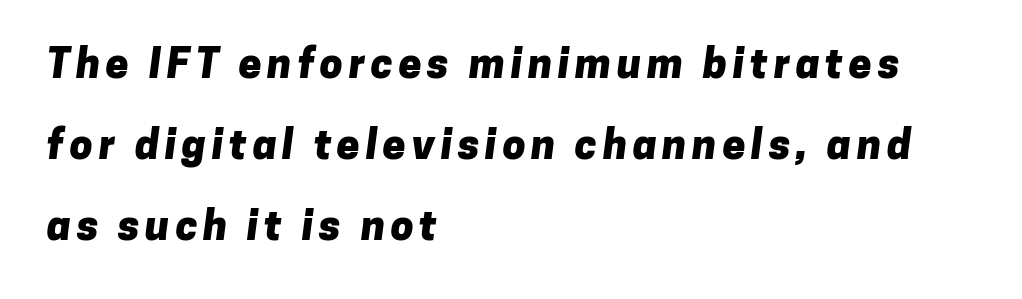
The image shows 41 px heavy sans-serif type; set left-aligned, loose line spacing (1.98x), not underlined; low stroke contrast and a medium x-height.
